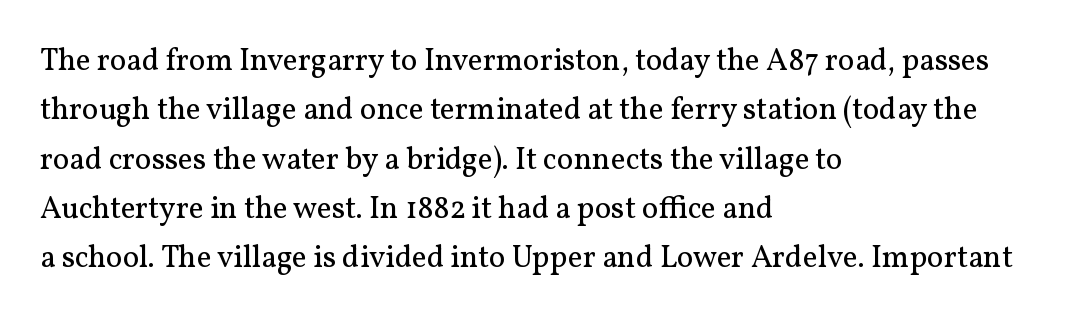
{"serif": "yes", "italic": "no", "bold": "no", "weight": "regular", "width": "normal", "stroke_contrast": "medium", "x_height": "medium", "monospaced": "no", "underline": "no", "align": "left", "line_spacing": "normal", "line_spacing_ratio": 1.59, "letter_spacing": "normal", "letter_spacing_em": 0.0, "glyph_px": 31}
